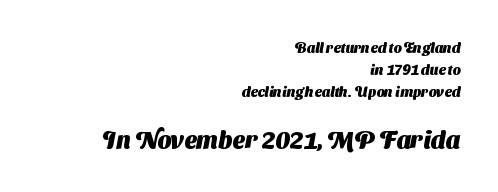
The image shows 24 px bold type; set right-aligned, normal line spacing (1.57x), normal letter spacing, not underlined; the second (bottom) block is 1.71x larger.
